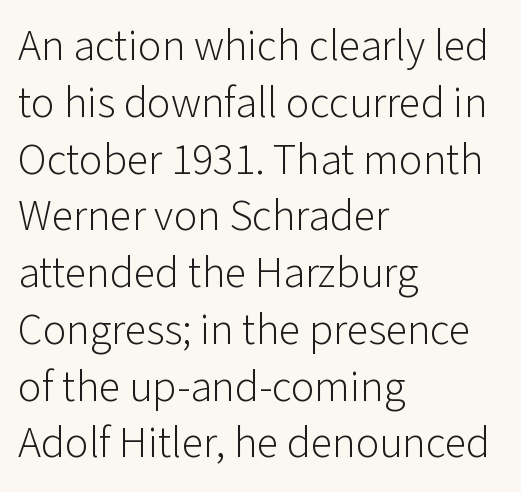
The image shows 44 px light sans-serif type, upright; set left-aligned, normal line spacing (1.29x), normal letter spacing, not underlined; low stroke contrast and a medium x-height.
